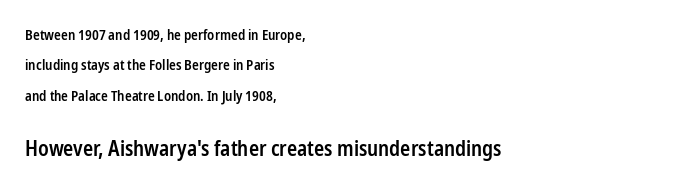
Q: Is the text bold? A: Semi-bold.
Q: Is the text italic (slanted)? A: No, it is upright.
Q: Is the text underlined? A: No.
Q: How is the paragraph aligned? A: Left-aligned.
Q: Is the spacing between letters normal or unusually wide? A: Normal.
Q: Is the spacing between lines tight, normal or loose? A: Loose.
Q: Which block of text is set in a larger size, the first (top) or the second (bottom)? A: The second (bottom) one.
